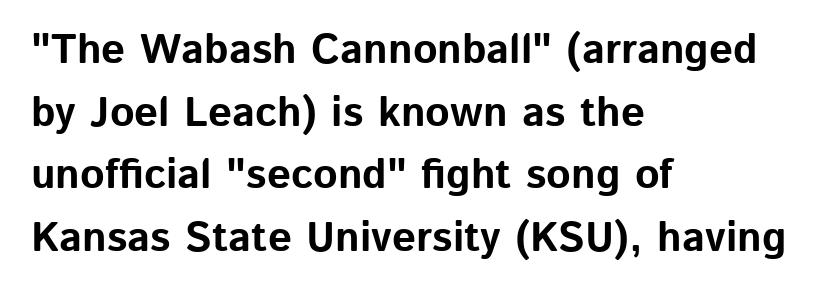
{"serif": "no", "italic": "no", "bold": "yes", "weight": "bold", "width": "normal", "stroke_contrast": "low", "x_height": "medium", "monospaced": "no", "underline": "no", "align": "left", "line_spacing": "normal", "line_spacing_ratio": 1.49, "letter_spacing": "normal", "letter_spacing_em": 0.0, "glyph_px": 42}
